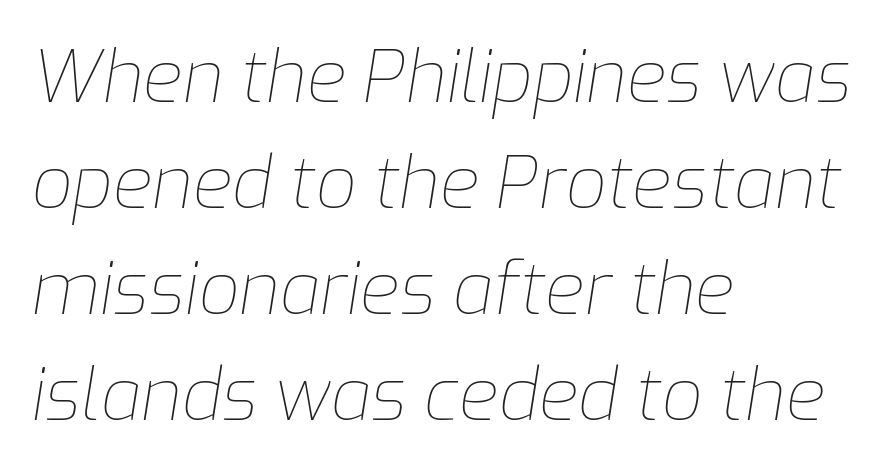
Q: Is the text bold? A: No.
Q: Is the text italic (slanted)? A: Yes, it leans right by about 9 degrees.
Q: Is the text underlined? A: No.
Q: How is the paragraph aligned? A: Left-aligned.
Q: Is the spacing between letters normal or unusually wide? A: Normal.
Q: Is the spacing between lines tight, normal or loose? A: Normal.
Q: Width (condensed, normal, or wide)? A: Normal.
Q: Stroke contrast? A: Low.
Q: x-height? A: Medium.
Q: Monospaced? A: No.
